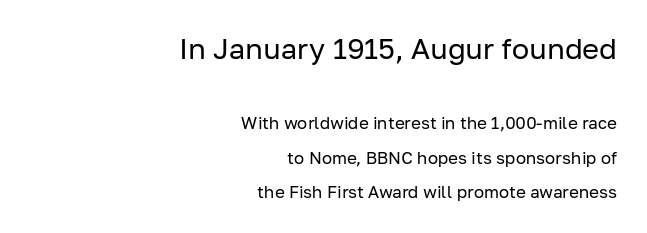
Q: Is the text bold? A: No.
Q: Is the text italic (slanted)? A: No, it is upright.
Q: Is the typeface a serif or a sans-serif typeface? A: Sans-serif.
Q: Is the text underlined? A: No.
Q: How is the paragraph aligned? A: Right-aligned.
Q: Is the spacing between letters normal or unusually wide? A: Normal.
Q: Is the spacing between lines tight, normal or loose? A: Loose.
Q: Which block of text is set in a larger size, the first (top) or the second (bottom)? A: The first (top) one.
Q: Width (condensed, normal, or wide)? A: Normal.
Q: Stroke contrast? A: Low.
Q: x-height? A: Medium.
Q: Monospaced? A: No.
